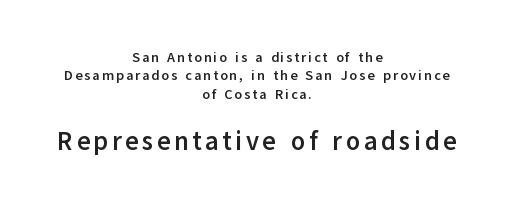
The image shows 26 px bold type, upright; set centered, normal line spacing (1.32x), not underlined; the second (bottom) block is 1.86x larger.
